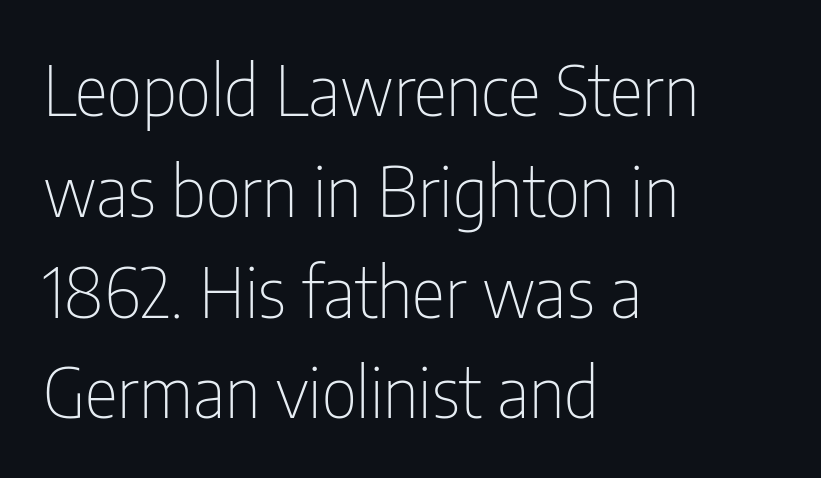
Q: Is the text bold? A: No.
Q: Is the text italic (slanted)? A: No, it is upright.
Q: Is the typeface a serif or a sans-serif typeface? A: Sans-serif.
Q: Is the text underlined? A: No.
Q: How is the paragraph aligned? A: Left-aligned.
Q: Is the spacing between letters normal or unusually wide? A: Normal.
Q: Is the spacing between lines tight, normal or loose? A: Normal.
Q: Width (condensed, normal, or wide)? A: Condensed.
Q: Stroke contrast? A: Low.
Q: x-height? A: Medium.
Q: Monospaced? A: No.
